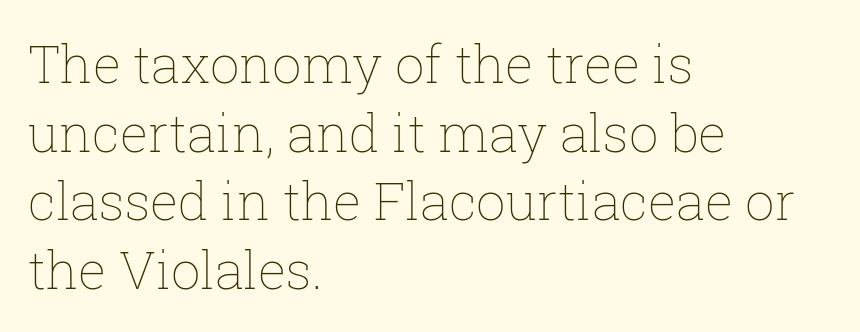
The image shows 52 px thin type, upright; set left-aligned, normal line spacing (1.32x), normal letter spacing, not underlined; low stroke contrast and a medium x-height.
